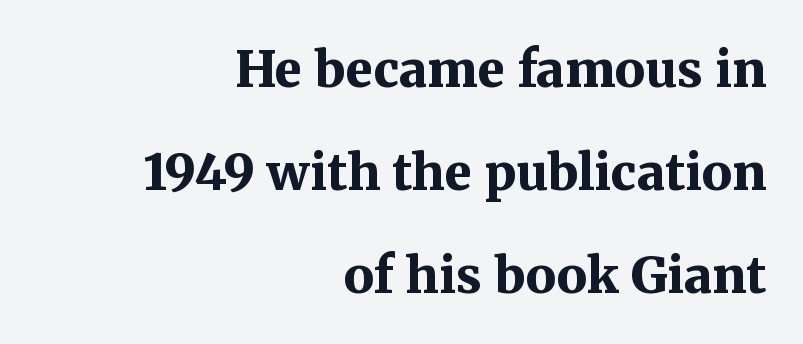
{"serif": "yes", "italic": "no", "bold": "yes", "weight": "bold", "width": "normal", "stroke_contrast": "medium", "x_height": "medium", "monospaced": "no", "underline": "no", "align": "right", "line_spacing": "loose", "line_spacing_ratio": 2.06, "letter_spacing": "normal", "letter_spacing_em": 0.0, "glyph_px": 50}
